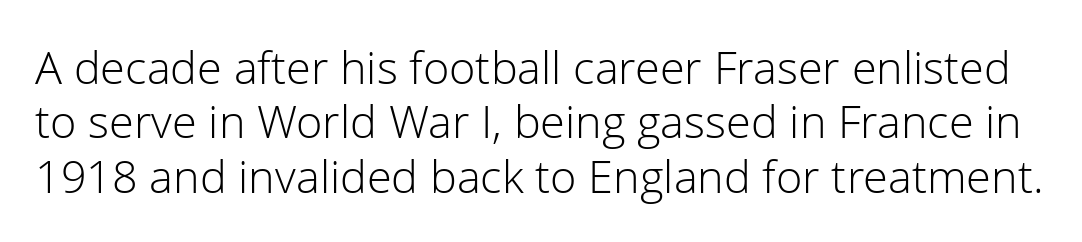
{"serif": "no", "italic": "no", "bold": "no", "weight": "light", "width": "normal", "stroke_contrast": "low", "x_height": "medium", "monospaced": "no", "underline": "no", "line_spacing_ratio": 1.21, "letter_spacing": "normal", "letter_spacing_em": 0.0, "glyph_px": 45}
